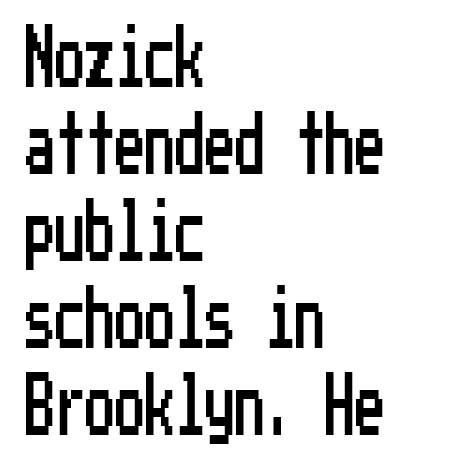
The image shows 60 px condensed sans-serif type, upright; set left-aligned, normal line spacing (1.45x), normal letter spacing, not underlined; low stroke contrast and a medium x-height.
